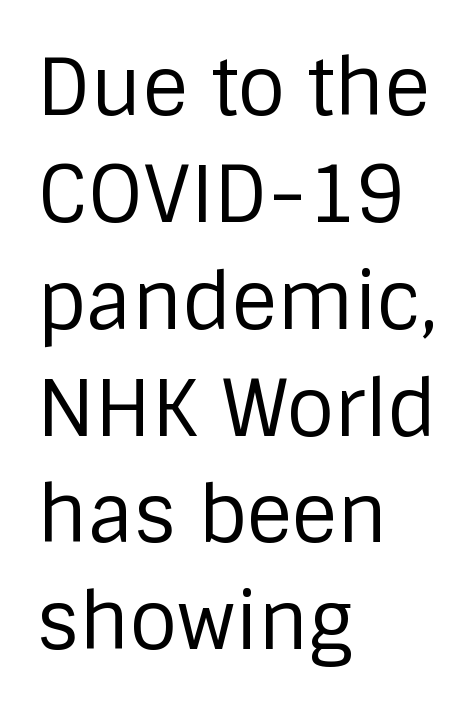
The image shows 78 px regular-weight sans-serif type, upright; set left-aligned, normal line spacing (1.37x), normal letter spacing, not underlined; low stroke contrast and a large x-height.
